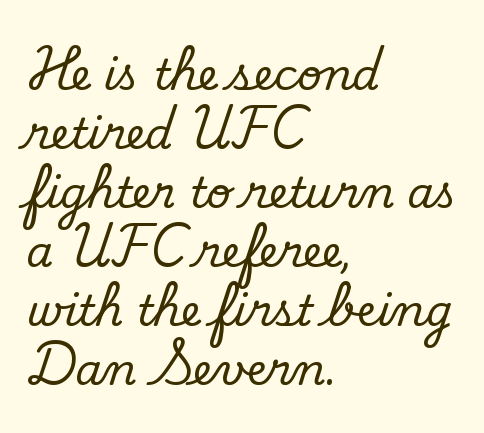
The passage shown is typed in a proportional face where columns would drift. Check the space under the baseline: it is left empty. The letters sit at their default tracking, neither squeezed nor spread. Compared with a typical body face, this is equally light or lighter still. The text was rendered using a sans face with plain stroke endings.
